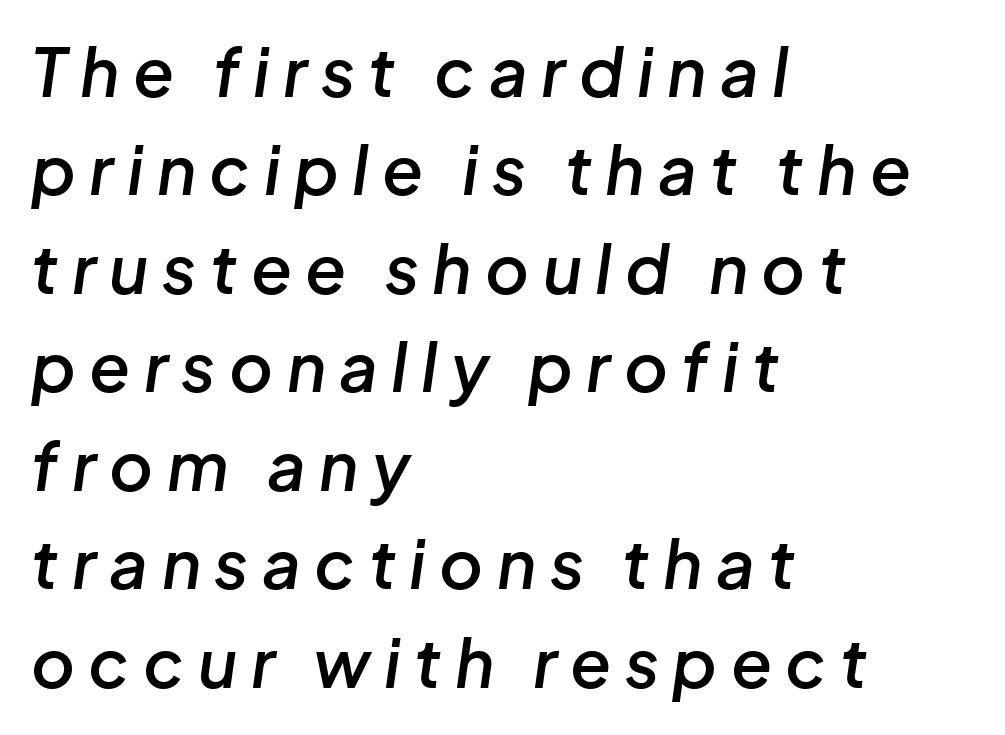
Q: Is the text bold? A: Semi-bold.
Q: Is the text italic (slanted)? A: Yes, it leans right by about 8 degrees.
Q: Is the text underlined? A: No.
Q: How is the paragraph aligned? A: Left-aligned.
Q: Is the spacing between letters normal or unusually wide? A: Unusually wide.
Q: Is the spacing between lines tight, normal or loose? A: Normal.
Q: Width (condensed, normal, or wide)? A: Normal.
Q: Stroke contrast? A: Low.
Q: x-height? A: Medium.
Q: Monospaced? A: No.
